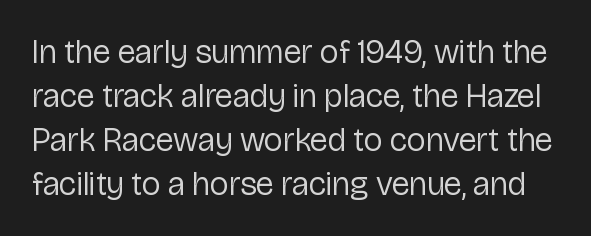
Q: Is the text bold? A: No.
Q: Is the text italic (slanted)? A: No, it is upright.
Q: Is the typeface a serif or a sans-serif typeface? A: Sans-serif.
Q: Is the text underlined? A: No.
Q: Is the spacing between letters normal or unusually wide? A: Normal.
Q: Is the spacing between lines tight, normal or loose? A: Normal.
Q: Width (condensed, normal, or wide)? A: Normal.
Q: Stroke contrast? A: Low.
Q: x-height? A: Medium.
Q: Monospaced? A: No.
